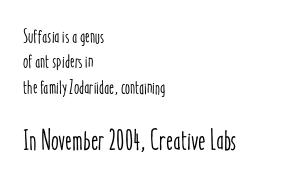
{"italic": "no", "width": "condensed", "stroke_contrast": "low", "x_height": "medium", "monospaced": "no", "underline": "no", "align": "left", "line_spacing": "normal", "line_spacing_ratio": 1.33, "letter_spacing": "normal", "letter_spacing_em": 0.0, "larger_block": "second", "size_ratio": 1.47, "glyph_px": 28}
